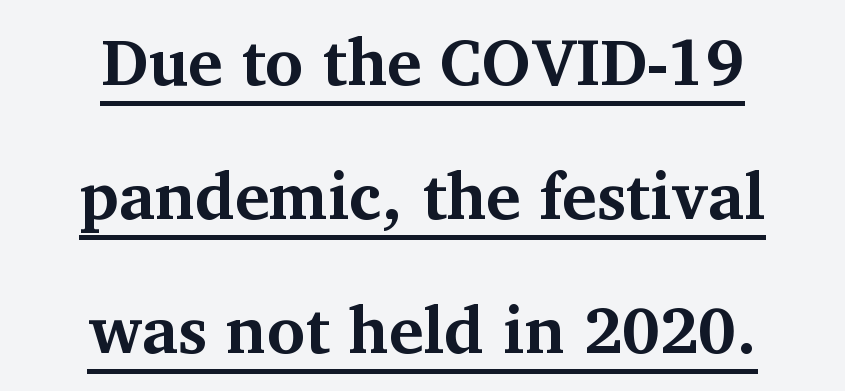
The setting favours the middle, as headings and verse often do. Notice the wide empty band between every row — that's loose leading. Stroke terminals: seriffed. You could not count columns in this text — the font is proportionally spaced. Posture: vertical. A continuous stroke trails under the words, as in a hyperlink.
